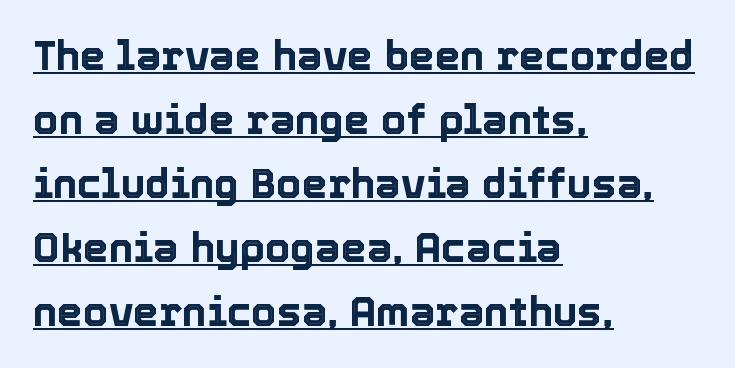
{"italic": "no", "width": "normal", "x_height": "medium", "monospaced": "no", "underline": "yes", "align": "left", "line_spacing": "normal", "line_spacing_ratio": 1.56, "letter_spacing": "normal", "letter_spacing_em": 0.0, "glyph_px": 41}
